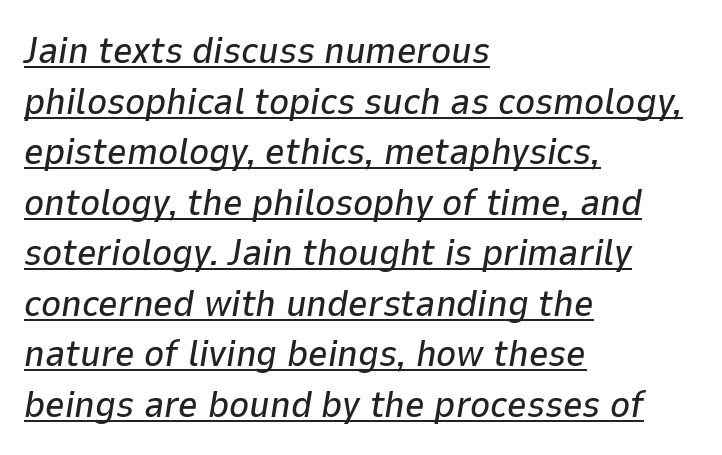
{"italic": "yes", "lean": "right", "slant_degrees": 9, "width": "normal", "stroke_contrast": "low", "x_height": "medium", "monospaced": "no", "underline": "yes", "align": "left", "line_spacing": "normal", "line_spacing_ratio": 1.33, "letter_spacing": "normal", "letter_spacing_em": 0.0, "glyph_px": 38}
